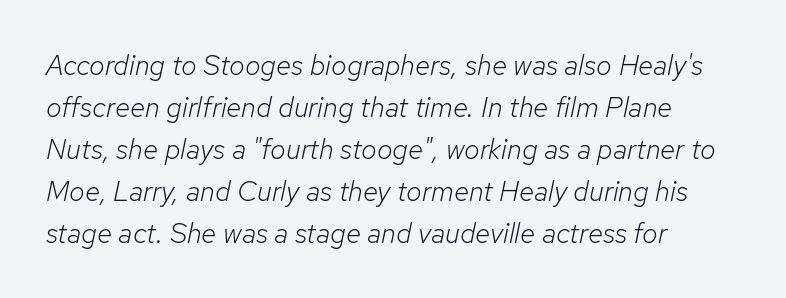
{"italic": "yes", "lean": "right", "slant_degrees": 12, "bold": "no", "weight": "light", "width": "normal", "stroke_contrast": "low", "x_height": "medium", "monospaced": "no", "underline": "no", "align": "left", "line_spacing": "normal", "line_spacing_ratio": 1.5, "letter_spacing": "normal", "letter_spacing_em": 0.0, "glyph_px": 28}
